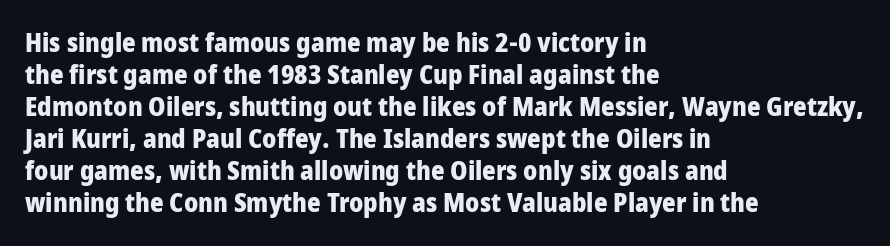
Q: Is the text bold? A: Yes.
Q: Is the text italic (slanted)? A: No, it is upright.
Q: Is the text underlined? A: No.
Q: How is the paragraph aligned? A: Left-aligned.
Q: Is the spacing between letters normal or unusually wide? A: Normal.
